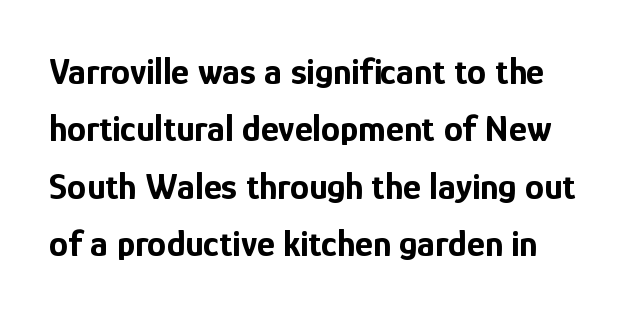
The image shows 38 px bold, condensed sans-serif type, upright; set normal line spacing (1.51x), normal letter spacing, not underlined; low stroke contrast and a medium x-height.
